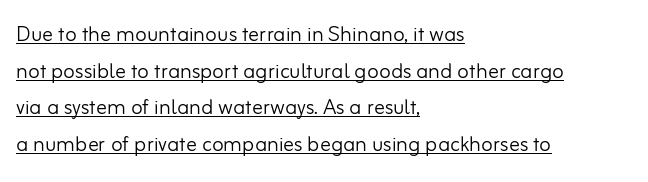
The letters stand straight up with perfectly vertical stems. Does a line run under the words? Yes, clearly. These lines are set flush left with a ragged right edge. Short note: letters normally spaced. Honestly, the row spacing looks completely unremarkable. Weight: not bold — regular or lighter.
